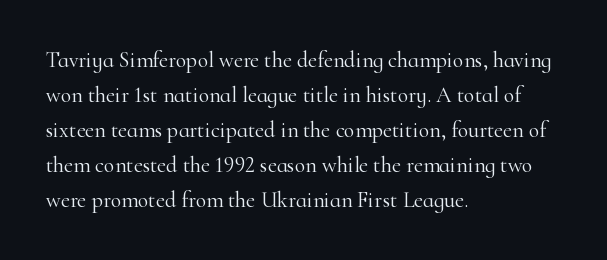
{"italic": "no", "bold": "no", "underline": "no", "align": "left", "line_spacing": "normal", "line_spacing_ratio": 1.59, "letter_spacing": "normal", "letter_spacing_em": 0.0, "glyph_px": 22}
